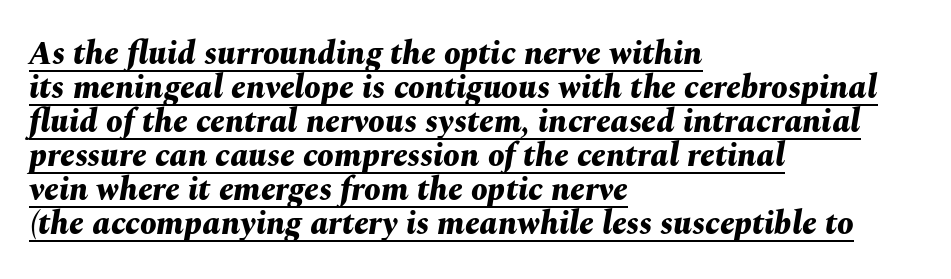
Q: Is the text bold? A: Yes.
Q: Is the text italic (slanted)? A: Yes, it leans right by about 10 degrees.
Q: Is the text underlined? A: Yes.
Q: How is the paragraph aligned? A: Left-aligned.
Q: Is the spacing between letters normal or unusually wide? A: Normal.
Q: Is the spacing between lines tight, normal or loose? A: Tight.
Q: Width (condensed, normal, or wide)? A: Normal.
Q: Stroke contrast? A: Medium.
Q: x-height? A: Medium.
Q: Monospaced? A: No.
